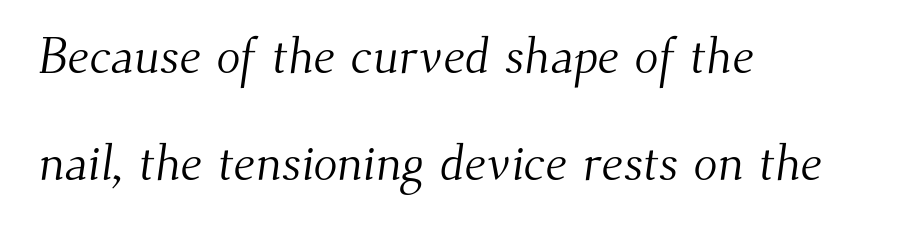
The image shows 50 px light serif type; set left-aligned, loose line spacing (2.14x), normal letter spacing, not underlined; medium stroke contrast and a small x-height.
